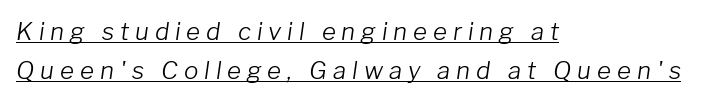
Layout note: lines flush left. The rendering uses the underline text-decoration. If you drew a line through each stem, it would be angled. Leading matches the norm, producing a regular column. Stem width sits at or under what a default text font uses.
